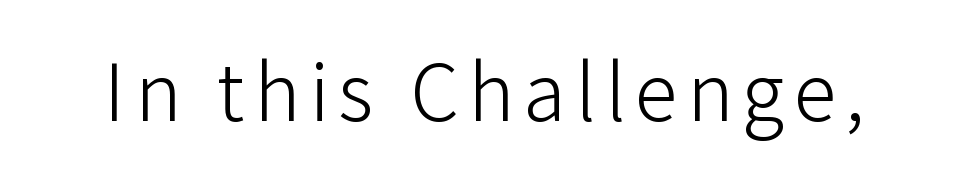
A light-to-regular cut is what we see here. Note: no serifs on the glyphs. The passage shown is typed in a proportional face where columns would drift. Descenders are the only things crossing below the line.
